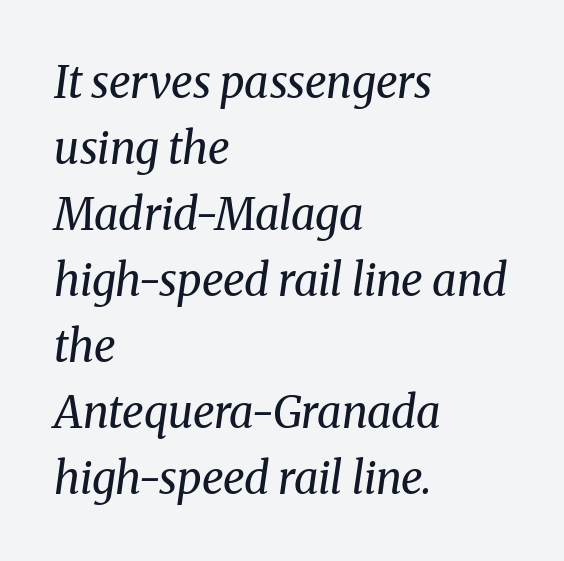
Q: Is the text bold? A: No.
Q: Is the text italic (slanted)? A: Yes, it leans right by about 8 degrees.
Q: Is the typeface a serif or a sans-serif typeface? A: Serif.
Q: Is the text underlined? A: No.
Q: How is the paragraph aligned? A: Left-aligned.
Q: Is the spacing between letters normal or unusually wide? A: Normal.
Q: Is the spacing between lines tight, normal or loose? A: Normal.
Q: Width (condensed, normal, or wide)? A: Normal.
Q: Stroke contrast? A: Medium.
Q: x-height? A: Medium.
Q: Monospaced? A: No.
